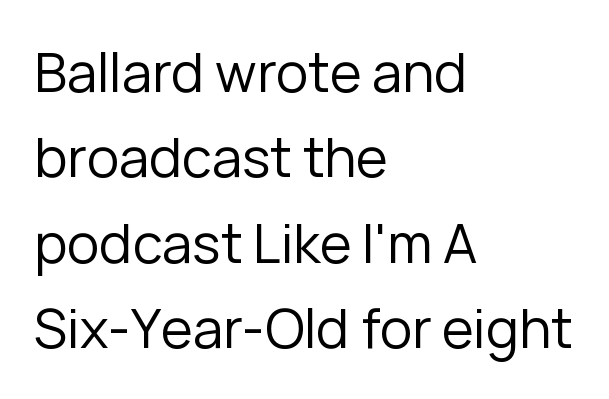
{"serif": "no", "italic": "no", "bold": "no", "weight": "regular", "width": "normal", "stroke_contrast": "low", "x_height": "medium", "monospaced": "no", "underline": "no", "align": "left", "line_spacing": "normal", "line_spacing_ratio": 1.58, "letter_spacing": "normal", "letter_spacing_em": 0.0, "glyph_px": 54}
